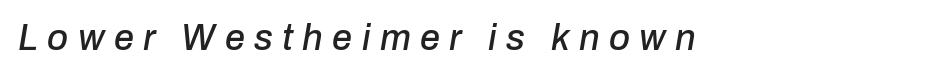
The image shows 36 px text type, italic (leaning right); set unusually wide letter spacing (+0.26 em), not underlined; low stroke contrast and a medium x-height.
